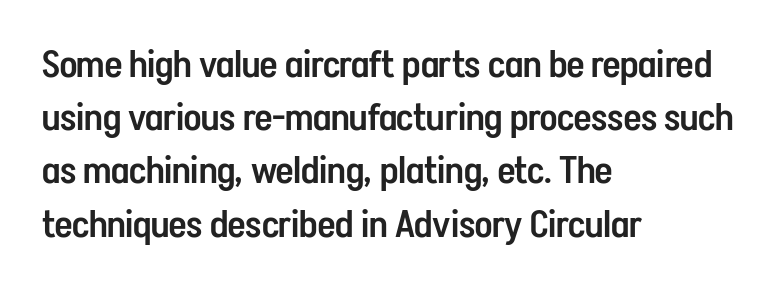
Q: Is the text bold? A: Semi-bold.
Q: Is the text italic (slanted)? A: No, it is upright.
Q: Is the typeface a serif or a sans-serif typeface? A: Sans-serif.
Q: Is the text underlined? A: No.
Q: How is the paragraph aligned? A: Left-aligned.
Q: Is the spacing between letters normal or unusually wide? A: Normal.
Q: Is the spacing between lines tight, normal or loose? A: Normal.
Q: Width (condensed, normal, or wide)? A: Condensed.
Q: Stroke contrast? A: Low.
Q: x-height? A: Medium.
Q: Monospaced? A: No.
